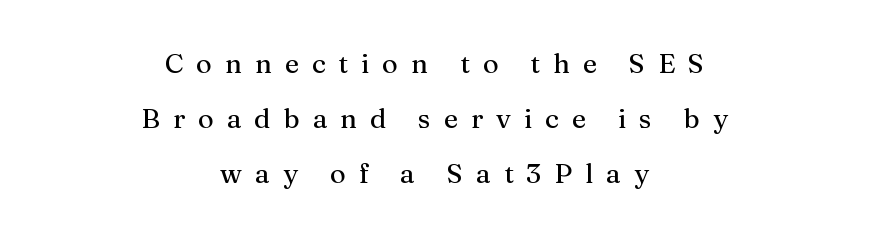
Q: Is the text italic (slanted)? A: No, it is upright.
Q: Is the text underlined? A: No.
Q: How is the paragraph aligned? A: Centered.
Q: Is the spacing between letters normal or unusually wide? A: Unusually wide.
Q: Is the spacing between lines tight, normal or loose? A: Loose.
